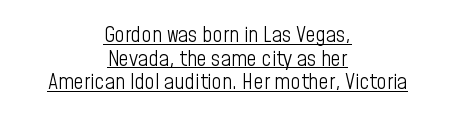
The image shows 22 px text type, upright; set centered, tight line spacing (1.07x), normal letter spacing, underlined.
